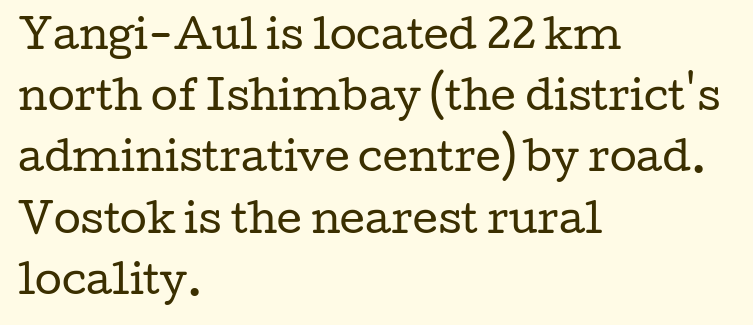
Notice how the stems are strictly vertical — no italics here. Is the letter spacing exaggerated? No — it looks like the ordinary default. A quiet, ordinary-to-light weight characterises the typeface. One glance says typical: line gaps are just what's usual. Stroke terminals: seriffed.
